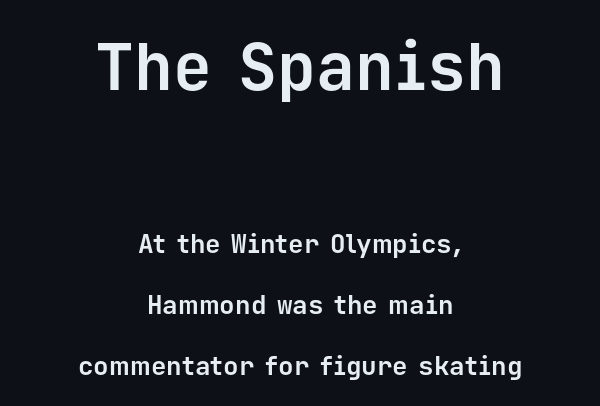
Q: Is the text bold? A: Yes.
Q: Is the text italic (slanted)? A: No, it is upright.
Q: Is the typeface a serif or a sans-serif typeface? A: Sans-serif.
Q: Is the text underlined? A: No.
Q: How is the paragraph aligned? A: Centered.
Q: Is the spacing between letters normal or unusually wide? A: Normal.
Q: Is the spacing between lines tight, normal or loose? A: Loose.
Q: Which block of text is set in a larger size, the first (top) or the second (bottom)? A: The first (top) one.
Q: Width (condensed, normal, or wide)? A: Normal.
Q: Stroke contrast? A: Low.
Q: x-height? A: Medium.
Q: Monospaced? A: Yes.
